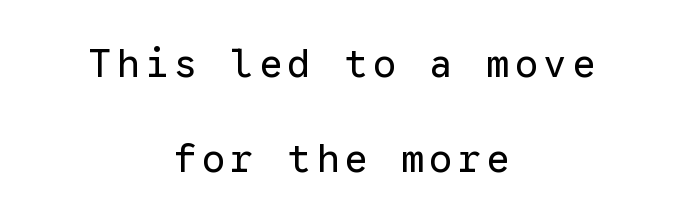
{"serif": "no", "italic": "no", "bold": "no", "weight": "regular", "width": "normal", "stroke_contrast": "low", "x_height": "medium", "monospaced": "yes", "underline": "no", "align": "center", "line_spacing": "loose", "line_spacing_ratio": 2.44, "glyph_px": 39}
